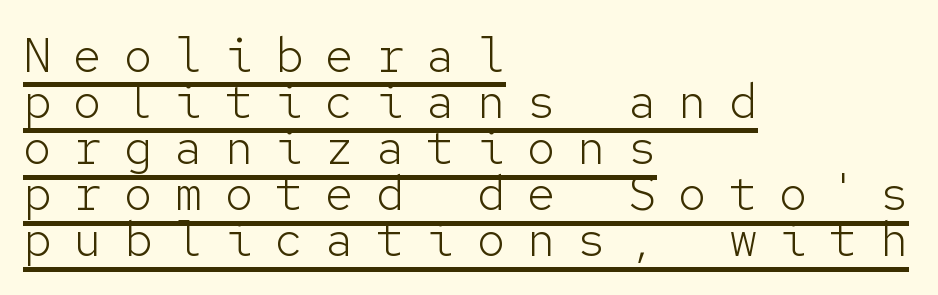
Q: Is the text bold? A: No.
Q: Is the text italic (slanted)? A: No, it is upright.
Q: Is the typeface a serif or a sans-serif typeface? A: Sans-serif.
Q: Is the text underlined? A: Yes.
Q: How is the paragraph aligned? A: Left-aligned.
Q: Is the spacing between letters normal or unusually wide? A: Unusually wide.
Q: Is the spacing between lines tight, normal or loose? A: Tight.
Q: Width (condensed, normal, or wide)? A: Normal.
Q: Stroke contrast? A: Low.
Q: x-height? A: Medium.
Q: Monospaced? A: Yes.
